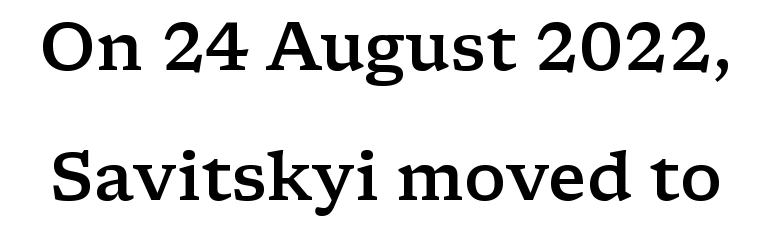
The type is set solid horizontally, with unmodified tracking. The face used here is seriffed, in the tradition of book romans. Successive baselines arrive slowly, with a big drop between each. Strokes here are thickened, but only to semibold level. Ordinary non-slanted type is in use.
